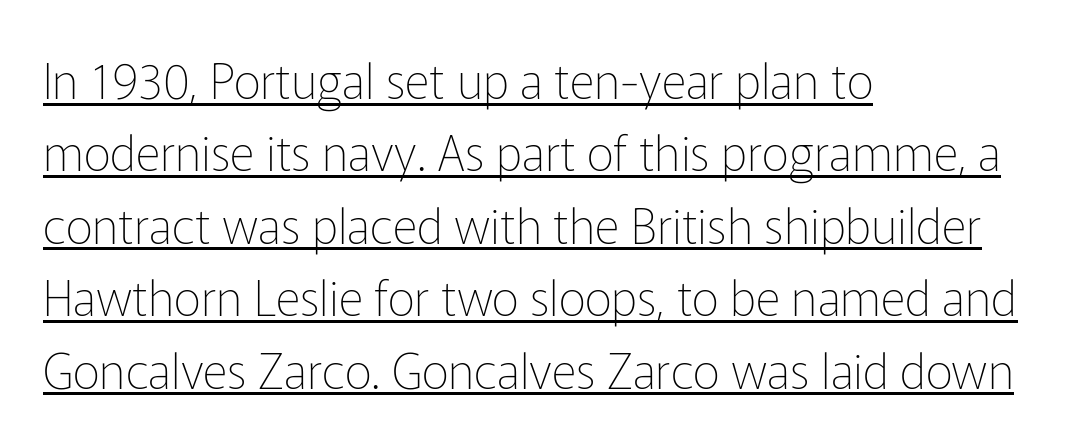
The image shows 48 px thin sans-serif type, upright; set left-aligned, normal line spacing (1.51x), normal letter spacing, underlined; low stroke contrast and a medium x-height.
